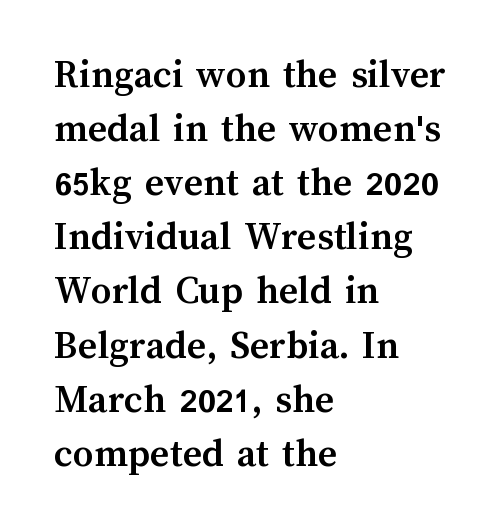
Q: Is the text bold? A: Yes.
Q: Is the text italic (slanted)? A: No, it is upright.
Q: Is the text underlined? A: No.
Q: How is the paragraph aligned? A: Left-aligned.
Q: Is the spacing between letters normal or unusually wide? A: Normal.
Q: Is the spacing between lines tight, normal or loose? A: Normal.
Q: Width (condensed, normal, or wide)? A: Normal.
Q: Stroke contrast? A: Medium.
Q: x-height? A: Medium.
Q: Monospaced? A: No.
